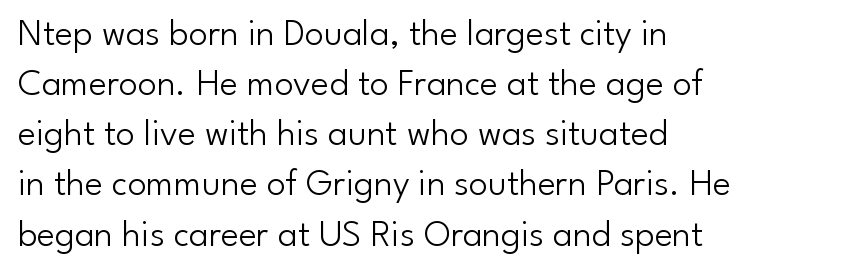
Horizontal bands of white between lines are of average thickness. The face used here is a sans, in the tradition of grotesques and geometrics. The specimen omits any rule beneath the text block's lines. Is this a fixed-width face? No — the glyphs have proportional, varying widths.
